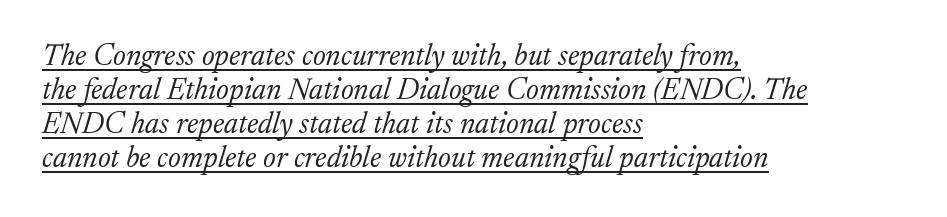
The image shows 30 px light serif type, italic (leaning right); set left-aligned, tight line spacing (1.13x), normal letter spacing, underlined; low stroke contrast and a medium x-height.
